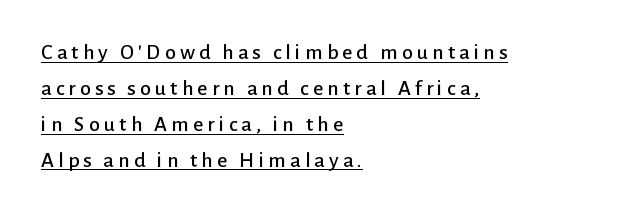
The image shows 22 px text type, upright; set left-aligned, normal line spacing (1.63x), underlined.
